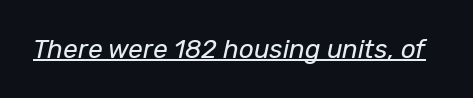
The image shows 26 px text type, italic (leaning right); set normal letter spacing, underlined.
